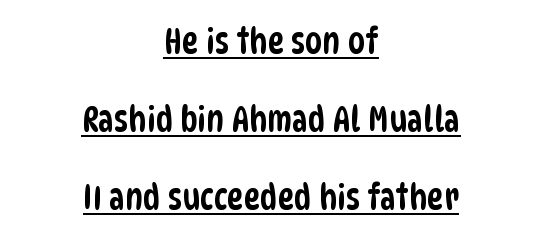
Looks like regular typesetting: each glyph gets only the width it needs. Letterform terminals end flat and unadorned throughout the passage. Line spacing here is loose. In designer terms, the underline attribute is active on this setting. These lines keep a tight, regular rhythm from letter to letter. Notice how the passage keeps no hard edge, just a central spine.
